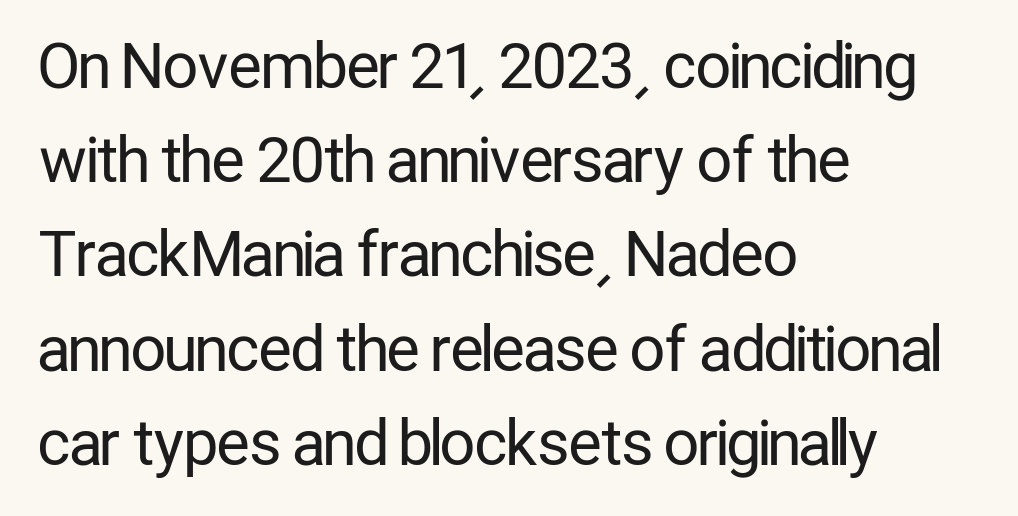
{"serif": "no", "italic": "no", "bold": "no", "weight": "regular", "width": "condensed", "stroke_contrast": "low", "x_height": "medium", "monospaced": "no", "underline": "no", "align": "left", "line_spacing": "normal", "line_spacing_ratio": 1.52, "letter_spacing": "normal", "letter_spacing_em": 0.0, "glyph_px": 62}
